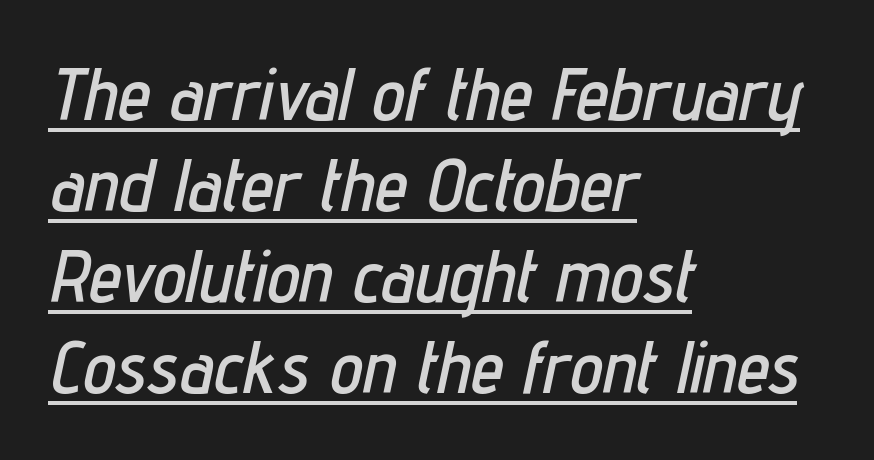
The image shows 74 px condensed type, italic (leaning right); set left-aligned, line spacing 1.23x, normal letter spacing, underlined; low stroke contrast and a medium x-height.
